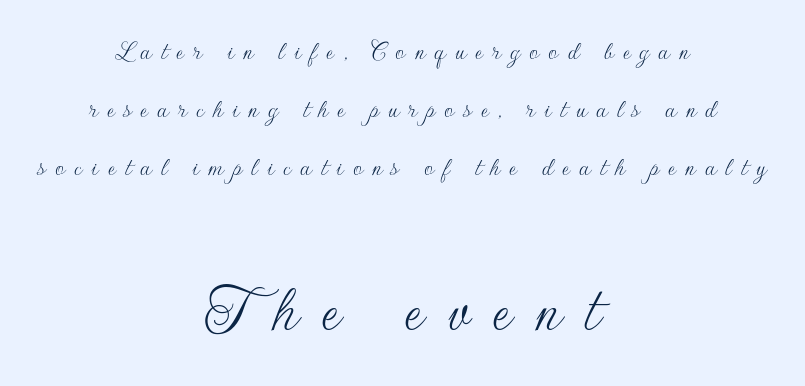
Note the varied advance widths — an 'i' is clearly narrower than an 'm'. The zone under the glyphs is completely vacant. The lines in this sample share a center point and differ in where they start and stop. The characters display no serif detailing; their extremities are plain.
